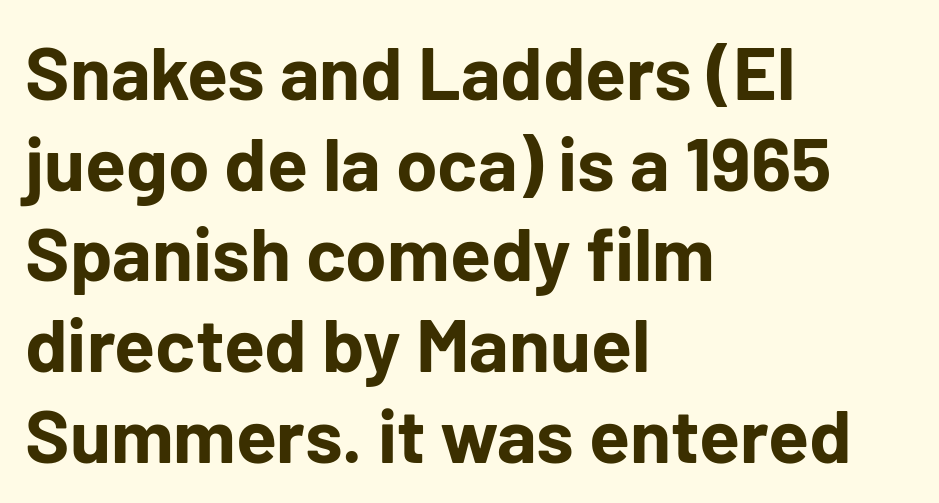
Q: Is the text bold? A: Yes.
Q: Is the text italic (slanted)? A: No, it is upright.
Q: Is the typeface a serif or a sans-serif typeface? A: Sans-serif.
Q: Is the text underlined? A: No.
Q: How is the paragraph aligned? A: Left-aligned.
Q: Is the spacing between letters normal or unusually wide? A: Normal.
Q: Width (condensed, normal, or wide)? A: Normal.
Q: Stroke contrast? A: Low.
Q: x-height? A: Medium.
Q: Monospaced? A: No.
